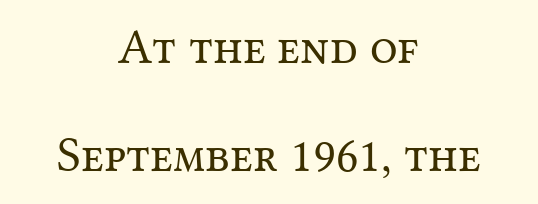
{"serif": "yes", "italic": "no", "bold": "no", "weight": "regular", "width": "normal", "stroke_contrast": "medium", "x_height": "medium", "monospaced": "no", "underline": "no", "align": "center", "line_spacing": "loose", "line_spacing_ratio": 2.21, "letter_spacing": "normal", "letter_spacing_em": 0.0, "glyph_px": 49}
